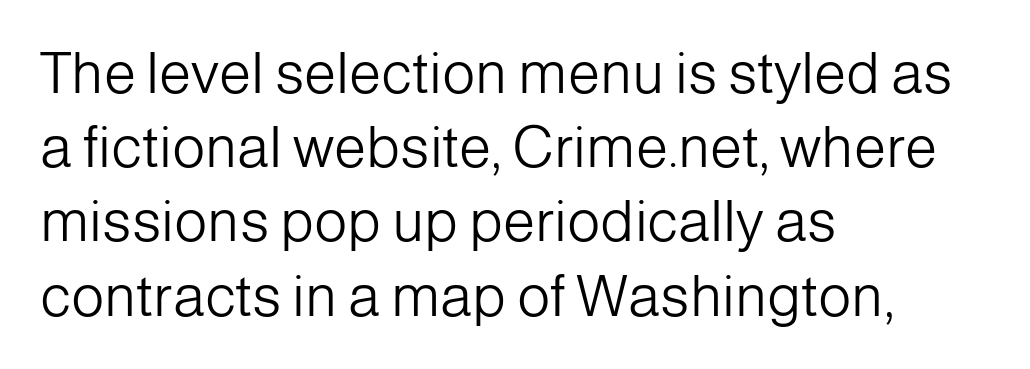
Classification — sans serif. The glyphs are unaccompanied by any horizontal stroke below them. Style check: upright. Weight: not bold — regular or lighter. Nobody touched the tracking dial on this one.
